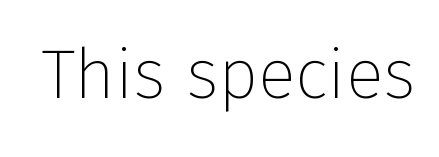
Q: Is the text bold? A: No.
Q: Is the text italic (slanted)? A: No, it is upright.
Q: Is the typeface a serif or a sans-serif typeface? A: Sans-serif.
Q: Is the text underlined? A: No.
Q: Is the spacing between letters normal or unusually wide? A: Normal.
Q: Width (condensed, normal, or wide)? A: Normal.
Q: Stroke contrast? A: Low.
Q: x-height? A: Medium.
Q: Monospaced? A: No.
